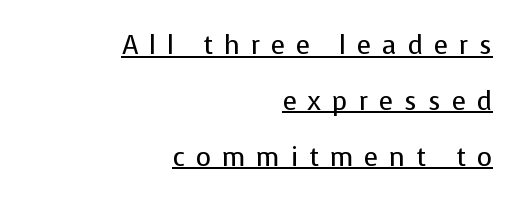
Each new line begins a long way beneath the previous one. The sample's only ornament is a line tracing under the words. In CSS terms this would be text-align: right. Is there any slant? The stems are plumb. The weight would be labelled regular, book, light, or lighter still.
